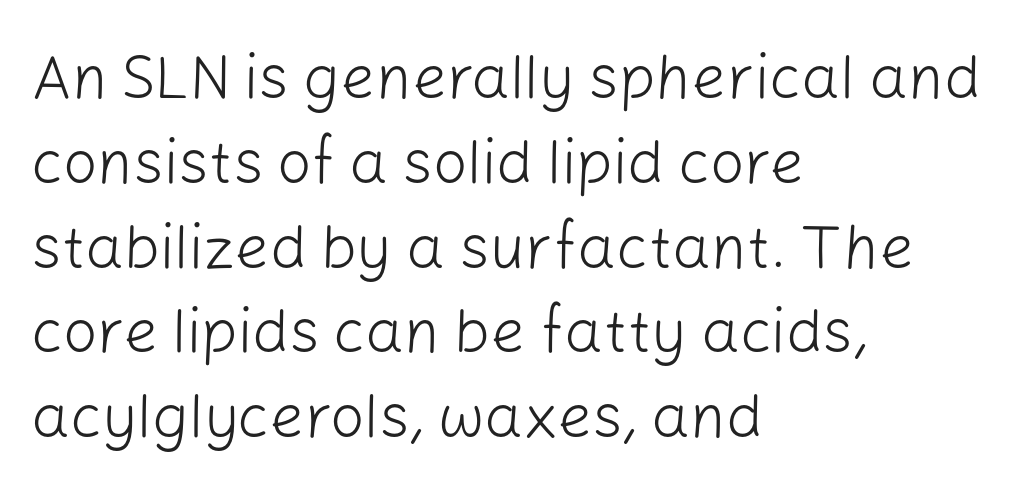
Q: Is the text bold? A: No.
Q: Is the text italic (slanted)? A: No, it is upright.
Q: Is the typeface a serif or a sans-serif typeface? A: Sans-serif.
Q: Is the text underlined? A: No.
Q: How is the paragraph aligned? A: Left-aligned.
Q: Is the spacing between letters normal or unusually wide? A: Normal.
Q: Is the spacing between lines tight, normal or loose? A: Normal.
Q: Width (condensed, normal, or wide)? A: Normal.
Q: Stroke contrast? A: Low.
Q: x-height? A: Medium.
Q: Monospaced? A: No.
